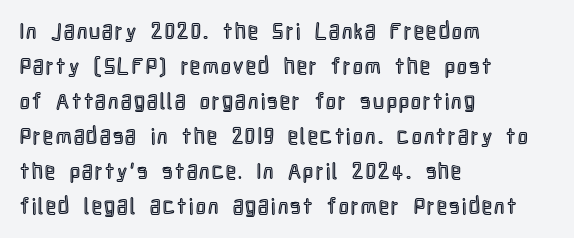
The image shows 22 px text type, upright; set left-aligned, normal line spacing (1.59x), not underlined.
